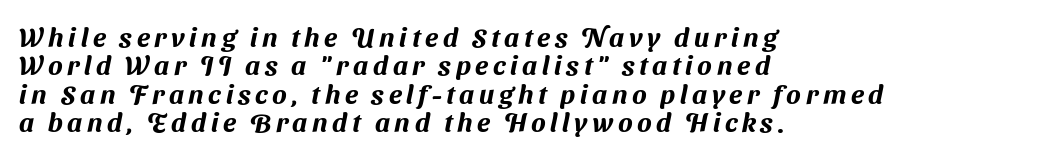
Descender tails drop into unmarked territory. This sample trades vertical openness for compactness between lines. The paragraph shown leans on its left margin.
